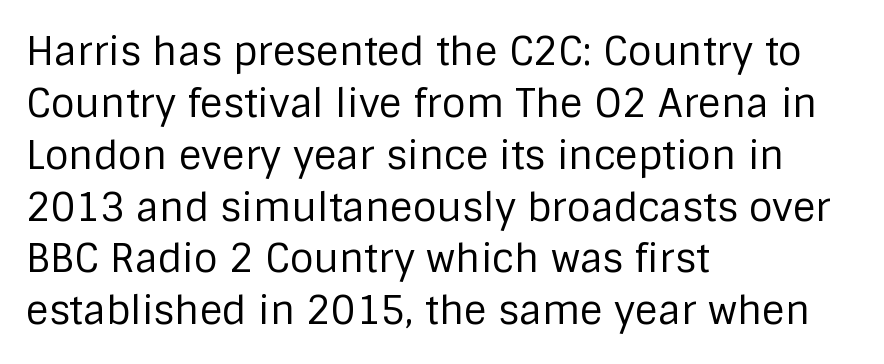
The image shows 39 px regular-weight sans-serif type, upright; set left-aligned, normal line spacing (1.33x), normal letter spacing, not underlined; low stroke contrast and a large x-height.
